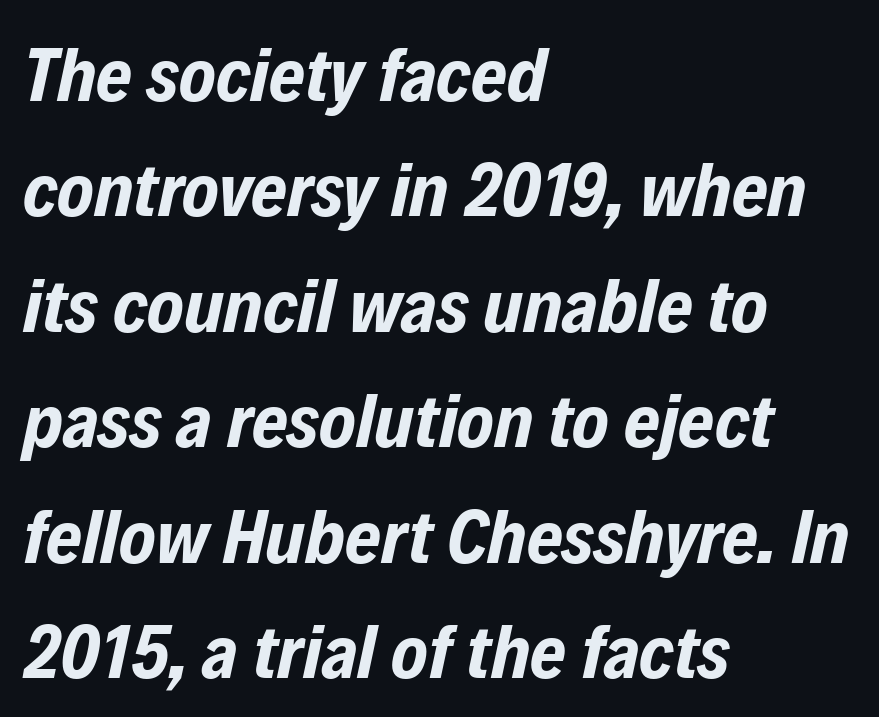
Plenty of ink on the page — the face is bold. Spacing verdict: proportional, widths tailored to each character. All the whitespace from short lines collects on the right. The vertical gap from one line to the next is medium.
